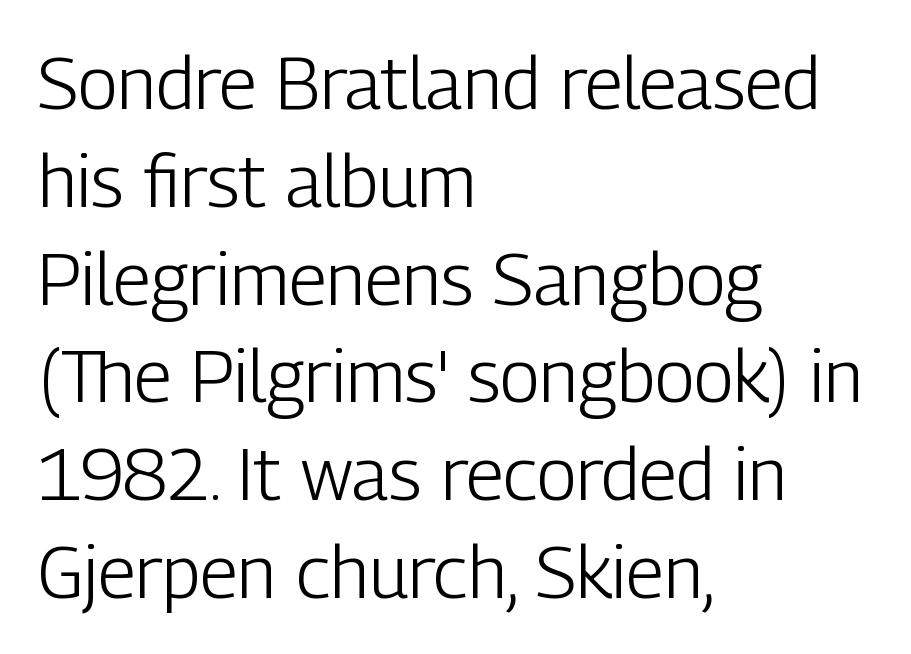
Q: Is the text bold? A: No.
Q: Is the text italic (slanted)? A: No, it is upright.
Q: Is the typeface a serif or a sans-serif typeface? A: Sans-serif.
Q: Is the text underlined? A: No.
Q: How is the paragraph aligned? A: Left-aligned.
Q: Is the spacing between letters normal or unusually wide? A: Normal.
Q: Is the spacing between lines tight, normal or loose? A: Normal.
Q: Width (condensed, normal, or wide)? A: Condensed.
Q: Stroke contrast? A: Low.
Q: x-height? A: Medium.
Q: Monospaced? A: No.
